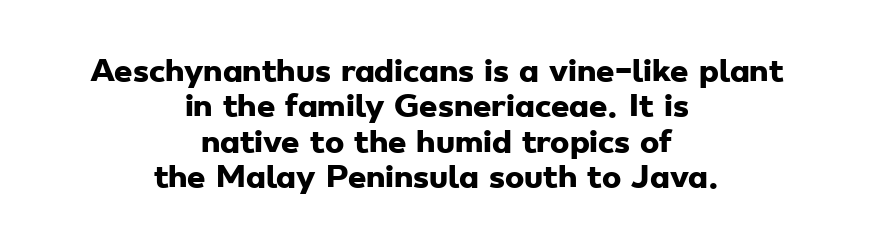
The image shows 29 px heavy, wide sans-serif type; set centered, line spacing 1.22x, normal letter spacing, not underlined; low stroke contrast and a small x-height.
